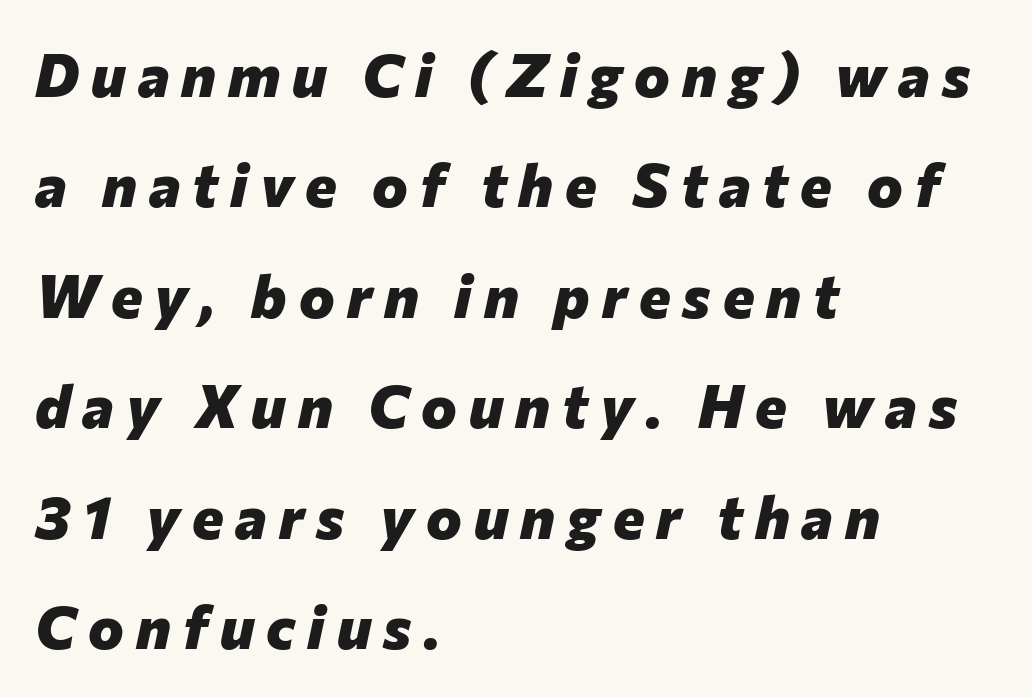
Q: Is the text bold? A: Yes.
Q: Is the text italic (slanted)? A: Yes, it leans right by about 12 degrees.
Q: Is the text underlined? A: No.
Q: How is the paragraph aligned? A: Left-aligned.
Q: Is the spacing between letters normal or unusually wide? A: Unusually wide.
Q: Width (condensed, normal, or wide)? A: Normal.
Q: Stroke contrast? A: Low.
Q: x-height? A: Medium.
Q: Monospaced? A: No.
